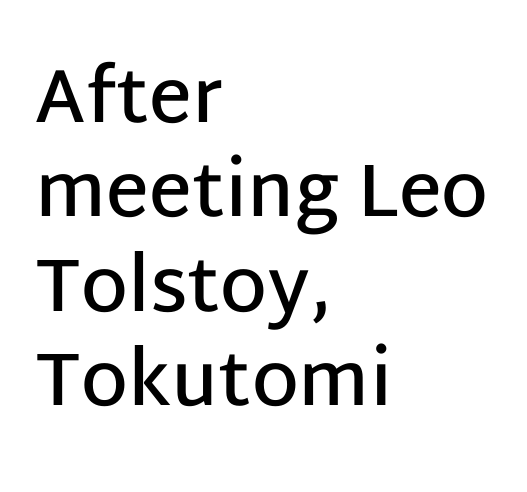
What stands out about the letter spacing? Nothing — it is the standard amount. A student would call this left alignment; a typographer would say flush left, rag right. As a designer I'd log this as weight 600, semibold. These lines were composed using upright roman letters. Looks like regular typesetting: each glyph gets only the width it needs.
